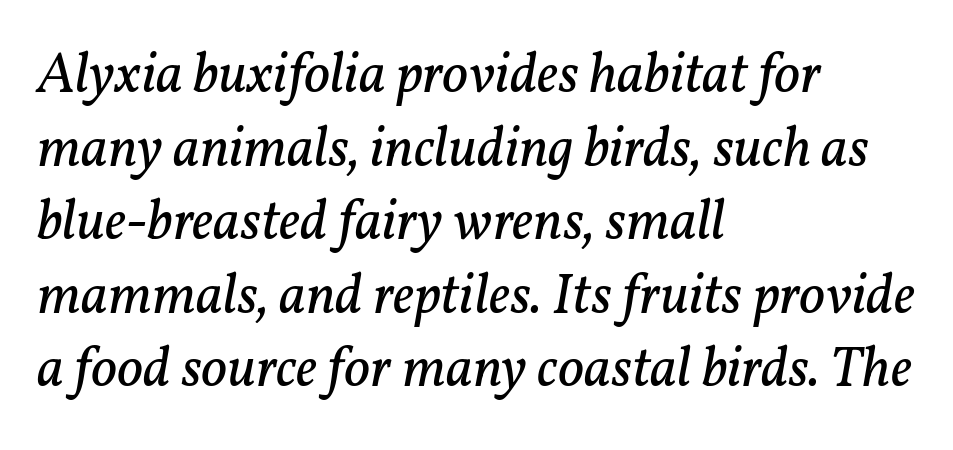
Q: Is the text bold? A: No.
Q: Is the text italic (slanted)? A: Yes, it leans right by about 11 degrees.
Q: Is the typeface a serif or a sans-serif typeface? A: Serif.
Q: Is the text underlined? A: No.
Q: How is the paragraph aligned? A: Left-aligned.
Q: Is the spacing between letters normal or unusually wide? A: Normal.
Q: Is the spacing between lines tight, normal or loose? A: Normal.
Q: Width (condensed, normal, or wide)? A: Normal.
Q: Stroke contrast? A: Low.
Q: x-height? A: Medium.
Q: Monospaced? A: No.
